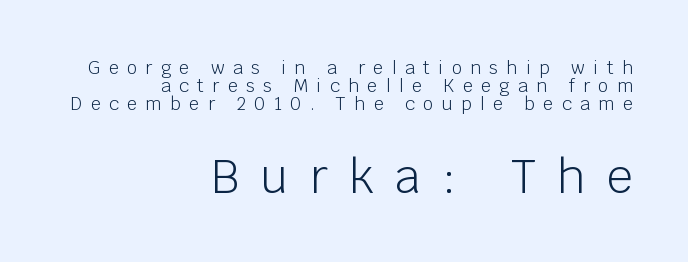
{"serif": "no", "italic": "no", "bold": "no", "weight": "light", "width": "normal", "stroke_contrast": "low", "x_height": "large", "monospaced": "no", "underline": "no", "align": "right", "line_spacing": "tight", "line_spacing_ratio": 1.0, "letter_spacing": "wide", "letter_spacing_em": 0.46, "larger_block": "second", "size_ratio": 2.56, "glyph_px": 46}
